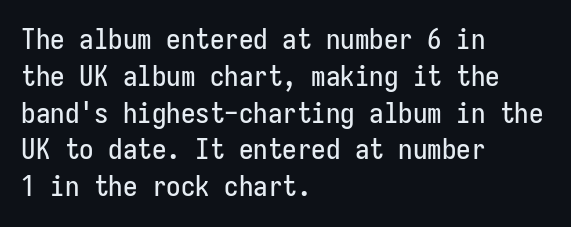
The image shows 29 px condensed sans-serif type, upright; set left-aligned, normal line spacing (1.27x), normal letter spacing, not underlined; low stroke contrast and a medium x-height.
